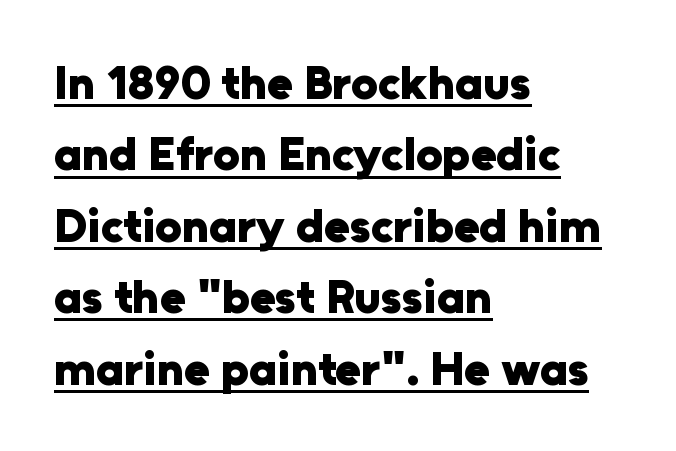
{"serif": "no", "italic": "no", "bold": "yes", "weight": "heavy", "width": "normal", "stroke_contrast": "low", "x_height": "medium", "monospaced": "no", "underline": "yes", "align": "left", "line_spacing": "normal", "line_spacing_ratio": 1.52, "letter_spacing": "normal", "letter_spacing_em": 0.0, "glyph_px": 47}
